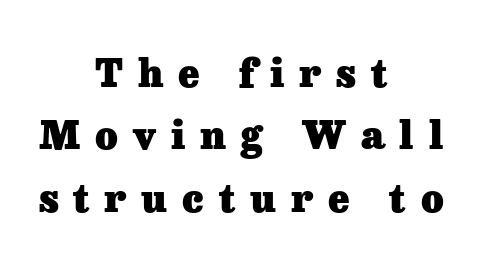
Q: Is the text bold? A: Yes.
Q: Is the text italic (slanted)? A: No, it is upright.
Q: Is the typeface a serif or a sans-serif typeface? A: Serif.
Q: Is the text underlined? A: No.
Q: How is the paragraph aligned? A: Centered.
Q: Is the spacing between letters normal or unusually wide? A: Unusually wide.
Q: Is the spacing between lines tight, normal or loose? A: Normal.
Q: Width (condensed, normal, or wide)? A: Normal.
Q: Stroke contrast? A: Low.
Q: x-height? A: Medium.
Q: Monospaced? A: No.
